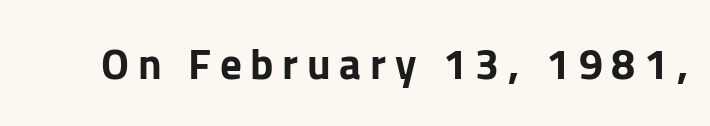
Grotesque or geometric, the face here clearly has no serifs. Posture: vertical. You'd pick this weight for a headline — it's a proper bold. Beneath every word, the page is bare.
